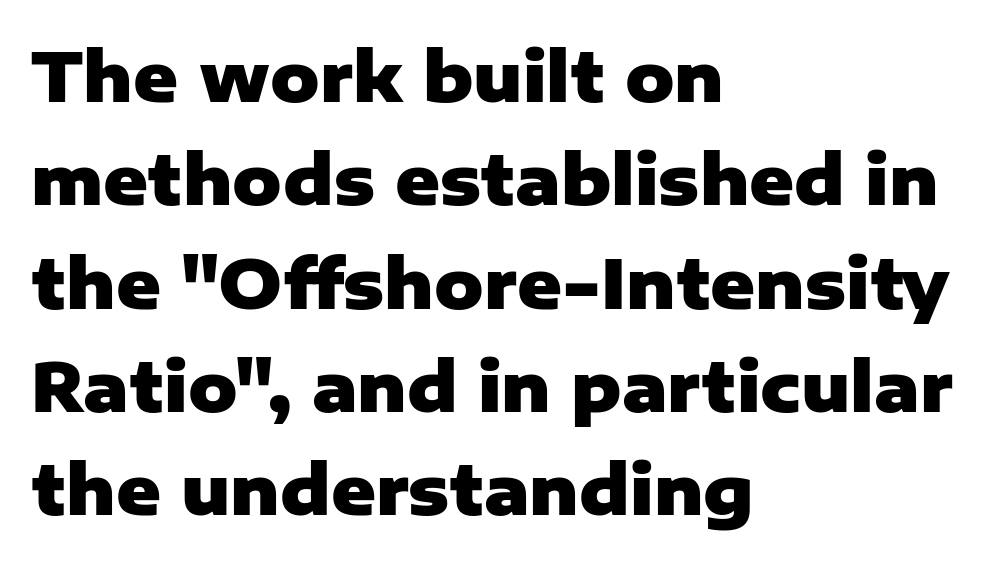
The image shows 68 px heavy sans-serif type, upright; set left-aligned, normal line spacing (1.52x), normal letter spacing, not underlined; low stroke contrast and a medium x-height.
